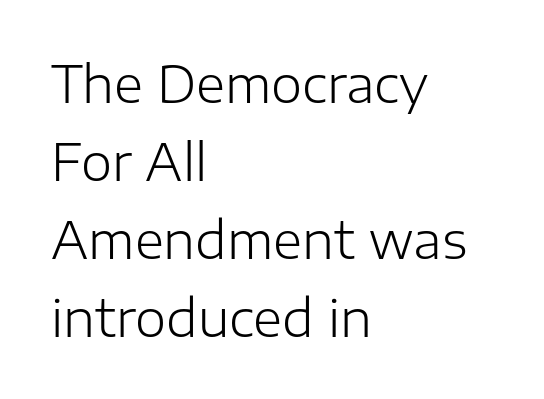
The image shows 50 px light sans-serif type, upright; set left-aligned, normal line spacing (1.56x), normal letter spacing, not underlined; low stroke contrast and a medium x-height.
